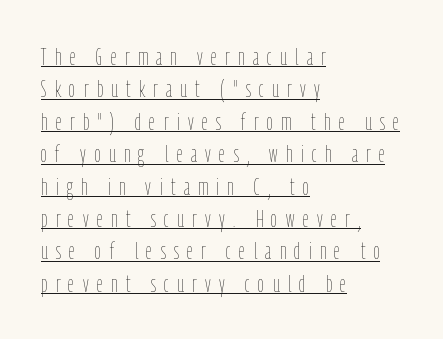
{"italic": "no", "bold": "no", "underline": "yes", "align": "left", "line_spacing": "normal", "line_spacing_ratio": 1.35, "letter_spacing": "wide", "letter_spacing_em": 0.35, "glyph_px": 24}
